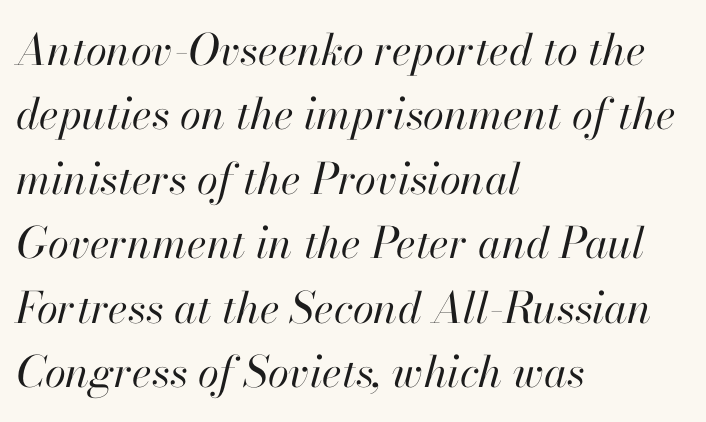
A typesetter would call this proportional, since set widths differ per character. Rule under the text: the space is simply empty. Rows of type keep a routine distance in the vertical direction. The weight would be labelled regular, book, light, or lighter still.
